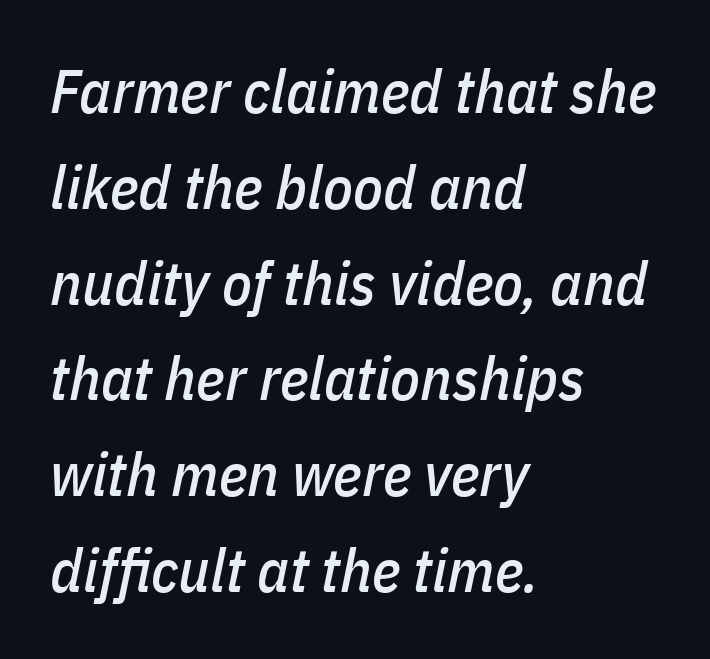
{"italic": "yes", "lean": "right", "slant_degrees": 11, "width": "condensed", "stroke_contrast": "low", "x_height": "medium", "monospaced": "no", "underline": "no", "align": "left", "line_spacing": "normal", "line_spacing_ratio": 1.57, "letter_spacing": "normal", "letter_spacing_em": 0.0, "glyph_px": 61}
